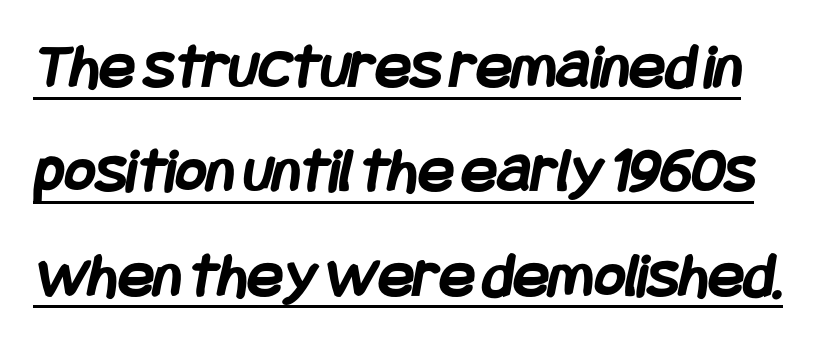
Q: Is the text bold? A: Yes.
Q: Is the typeface a serif or a sans-serif typeface? A: Sans-serif.
Q: Is the text underlined? A: Yes.
Q: Is the spacing between letters normal or unusually wide? A: Normal.
Q: Is the spacing between lines tight, normal or loose? A: Normal.
Q: Width (condensed, normal, or wide)? A: Condensed.
Q: Stroke contrast? A: Low.
Q: x-height? A: Large.
